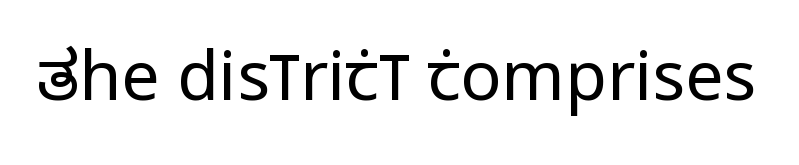
I'd call this a sans setting — the letters go barefoot. How are the letters spaced? Ordinarily, with no added tracking. Posture: straight, roman, zero tilt. The rendering uses natural spacing where letterforms have individual widths. A clean baseline with only descenders dipping below it. Is this a heavy cut? Hardly; it is regular or lighter.
